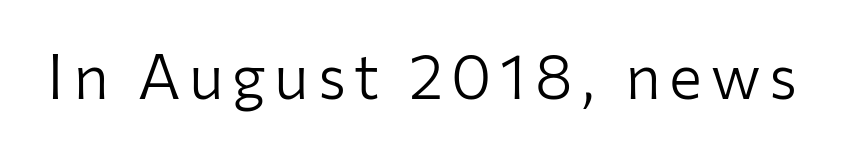
{"serif": "no", "italic": "no", "bold": "no", "weight": "light", "width": "normal", "stroke_contrast": "low", "x_height": "medium", "monospaced": "no", "underline": "no", "glyph_px": 62}
